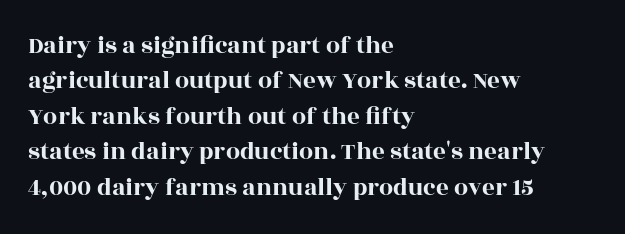
The image shows 25 px text type, upright; set left-aligned, normal line spacing (1.42x), normal letter spacing, not underlined.
